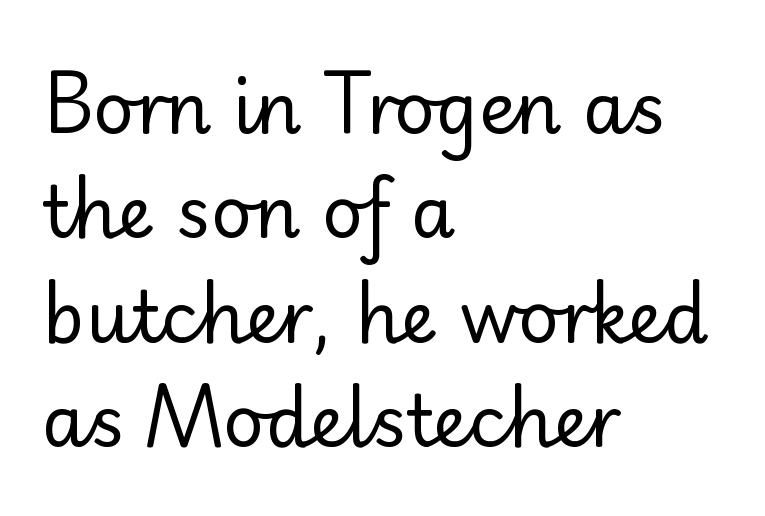
The image shows 71 px regular-weight sans-serif type, upright; set left-aligned, normal line spacing (1.47x), normal letter spacing, not underlined; low stroke contrast and a small x-height.
